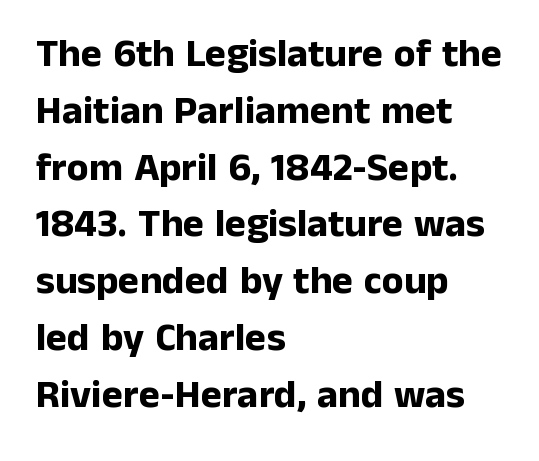
The image shows 40 px bold sans-serif type, upright; set left-aligned, normal line spacing (1.42x), normal letter spacing, not underlined; low stroke contrast and a medium x-height.
